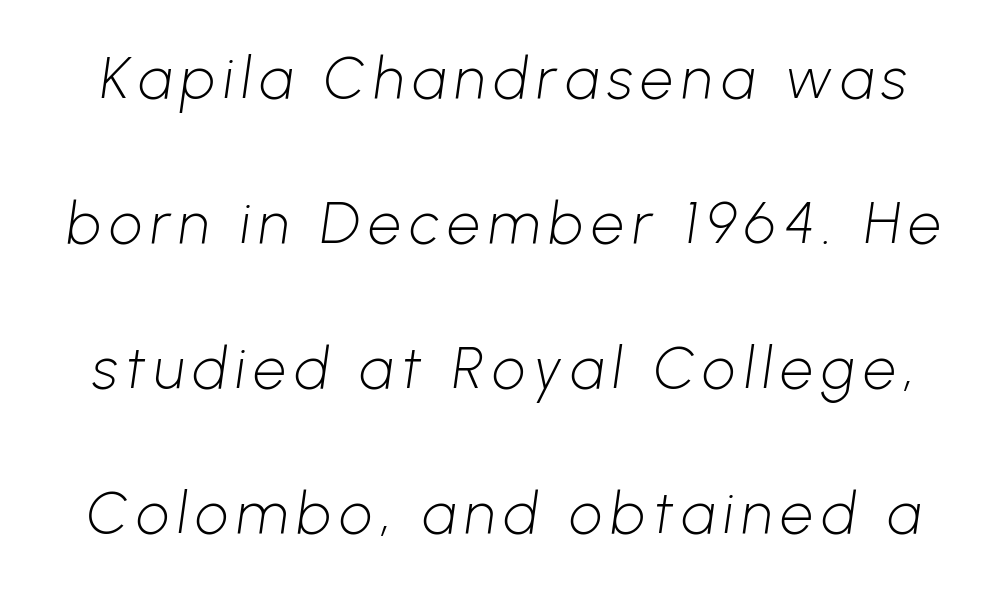
Q: Is the text bold? A: No.
Q: Is the typeface a serif or a sans-serif typeface? A: Sans-serif.
Q: Is the text underlined? A: No.
Q: Is the spacing between lines tight, normal or loose? A: Loose.
Q: Width (condensed, normal, or wide)? A: Normal.
Q: Stroke contrast? A: Low.
Q: x-height? A: Medium.
Q: Monospaced? A: No.
